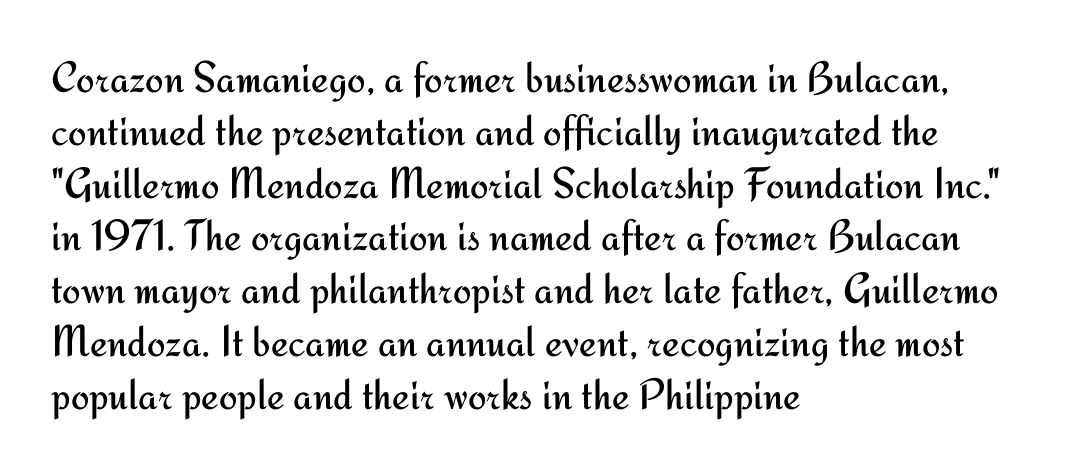
Summary of weight: not heavy and not bold. Letters rest on an invisible, unmarked baseline. Compared with typical body copy, the letter spacing here is the same. Check where the strokes stop: nothing finishes them off — pure sans. Is the block centered? No — it sits flush against the left margin. These lines were composed using upright roman letters.
